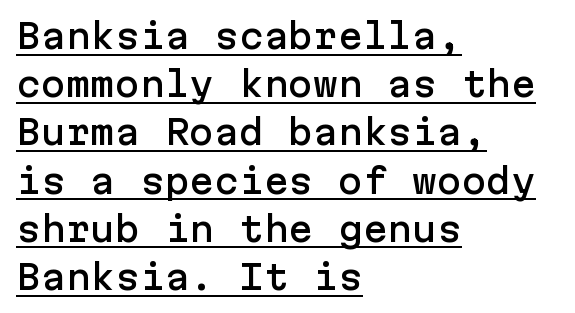
{"serif": "no", "italic": "no", "width": "normal", "stroke_contrast": "low", "x_height": "medium", "underline": "yes", "align": "left", "line_spacing": "normal", "line_spacing_ratio": 1.46, "letter_spacing": "normal", "letter_spacing_em": 0.0, "glyph_px": 33}
